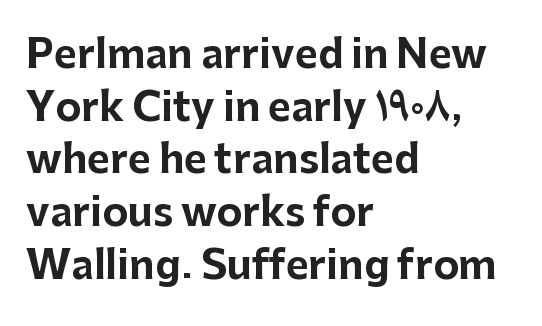
{"serif": "no", "italic": "no", "bold": "yes", "weight": "bold", "width": "normal", "stroke_contrast": "low", "x_height": "medium", "monospaced": "no", "underline": "no", "align": "left", "line_spacing": "normal", "line_spacing_ratio": 1.35, "letter_spacing": "normal", "letter_spacing_em": 0.0, "glyph_px": 39}
